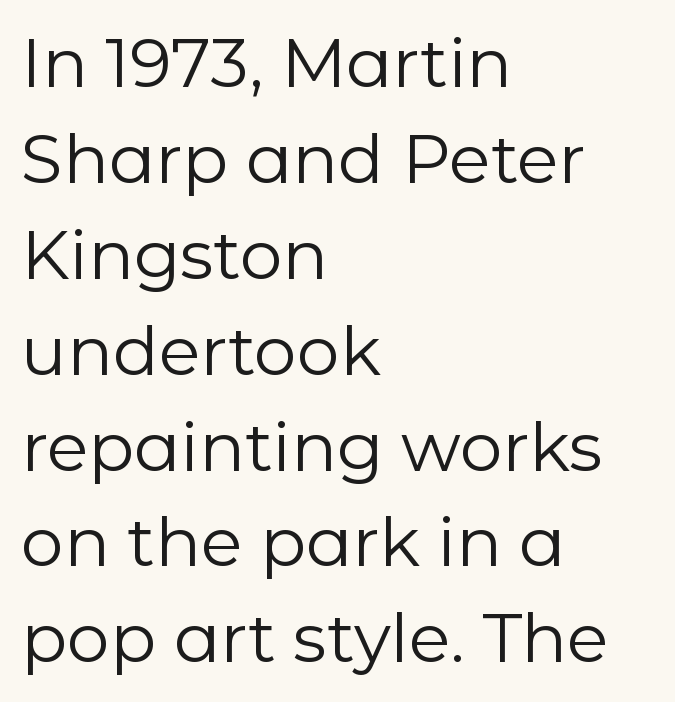
Q: Is the text bold? A: No.
Q: Is the text italic (slanted)? A: No, it is upright.
Q: Is the typeface a serif or a sans-serif typeface? A: Sans-serif.
Q: Is the text underlined? A: No.
Q: How is the paragraph aligned? A: Left-aligned.
Q: Is the spacing between letters normal or unusually wide? A: Normal.
Q: Is the spacing between lines tight, normal or loose? A: Normal.
Q: Width (condensed, normal, or wide)? A: Normal.
Q: Stroke contrast? A: Low.
Q: x-height? A: Medium.
Q: Monospaced? A: No.
